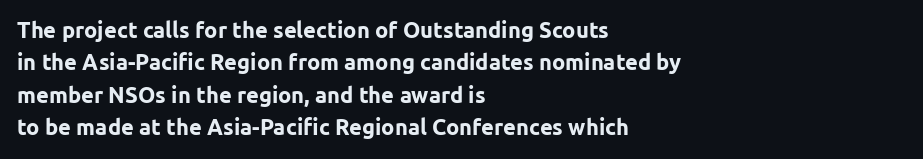
This block has exactly the height ordinary leading produces. A roman cut, with each character standing at attention. Typesetter's note: full bold, strokes at maximum text heaviness. The rendering anchors every line to the left-hand side.
